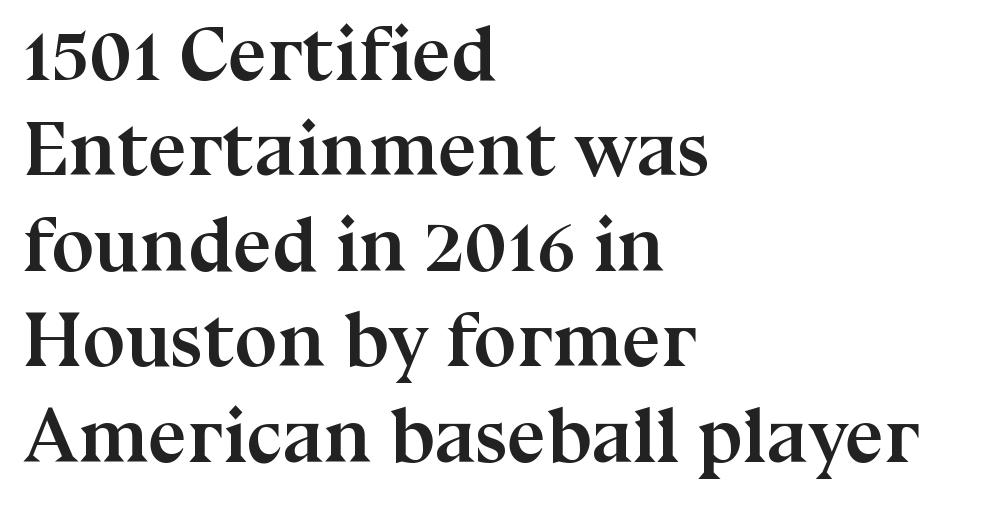
The image shows 77 px semibold serif type, upright; set left-aligned, line spacing 1.24x, normal letter spacing, not underlined; medium stroke contrast and a medium x-height.
